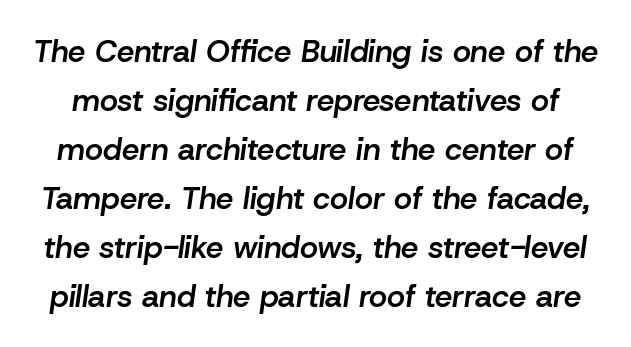
The image shows 31 px semibold type, italic (leaning right); set normal line spacing (1.58x), normal letter spacing, not underlined; low stroke contrast and a medium x-height.
